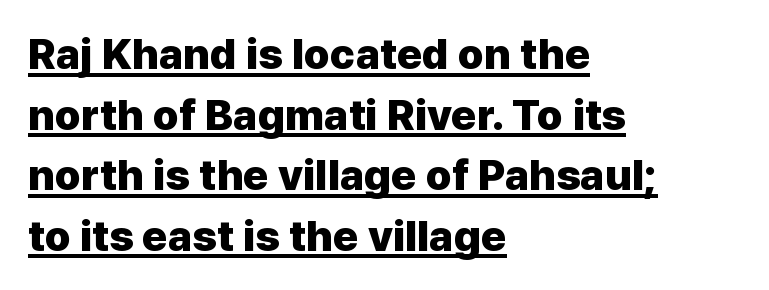
Underline: present. The characters display no serif detailing; their extremities are plain. All the whitespace from short lines collects on the right. Strong, thick strokes mark this as bold type. Designer's note — italics off, roman on. What stands out about the letter spacing? Nothing — it is the standard amount.
